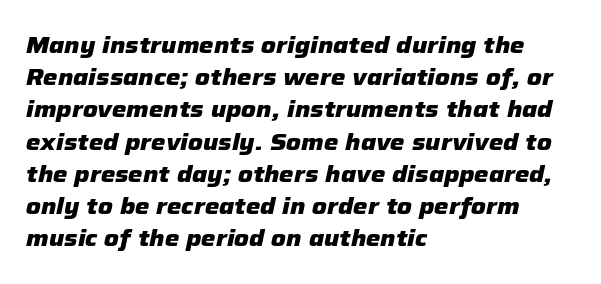
Vertical spacing — default. Has an underline been added? It has not. The tracking reads as untouched default to a designer's eye. The glyphs have the mass of a bold cut. Is the type slanted? Yes — the strokes lean at a clear angle.
